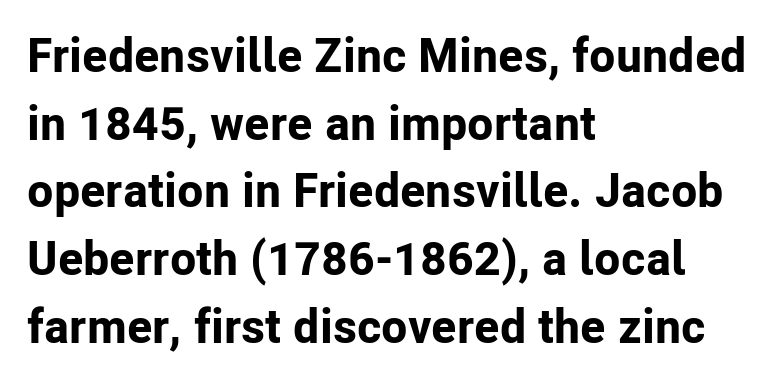
{"serif": "no", "italic": "no", "bold": "yes", "weight": "bold", "width": "normal", "stroke_contrast": "low", "x_height": "medium", "monospaced": "no", "underline": "no", "align": "left", "line_spacing": "normal", "line_spacing_ratio": 1.41, "letter_spacing": "normal", "letter_spacing_em": 0.0, "glyph_px": 48}
